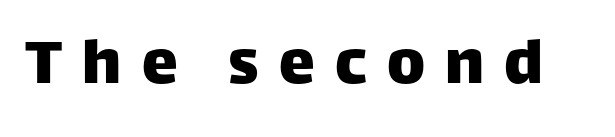
Q: Is the text italic (slanted)? A: No, it is upright.
Q: Is the typeface a serif or a sans-serif typeface? A: Sans-serif.
Q: Is the text underlined? A: No.
Q: Is the spacing between letters normal or unusually wide? A: Unusually wide.
Q: Width (condensed, normal, or wide)? A: Normal.
Q: Stroke contrast? A: Low.
Q: x-height? A: Large.
Q: Monospaced? A: No.
